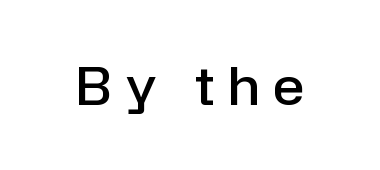
The image shows 52 px semibold sans-serif type, upright; set unusually wide letter spacing (+0.27 em), not underlined; low stroke contrast and a medium x-height.
